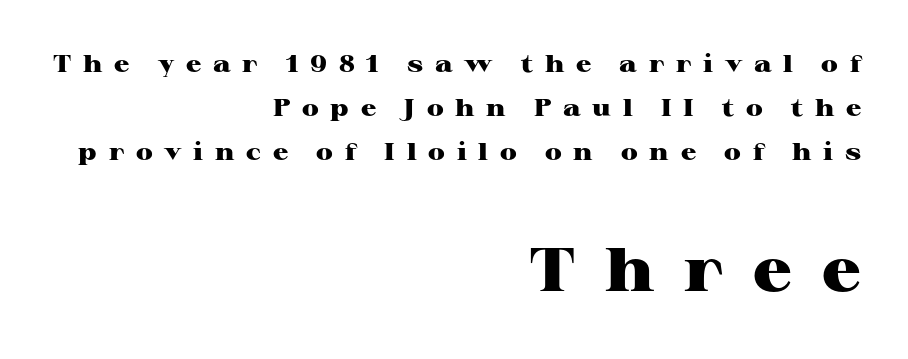
{"serif": "yes", "italic": "no", "bold": "yes", "weight": "heavy", "width": "wide", "stroke_contrast": "high", "x_height": "medium", "monospaced": "no", "underline": "no", "align": "right", "line_spacing_ratio": 1.83, "letter_spacing": "wide", "letter_spacing_em": 0.49, "larger_block": "second", "size_ratio": 2.54, "glyph_px": 61}
